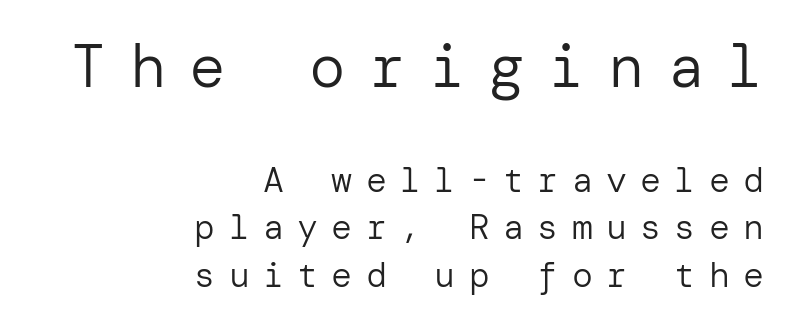
Observe the absence of serifs on each vertical stroke in this sample. Caption: expanded tracking, letters set apart. The baseline area is clear. The typeface has the unassuming heft of standard copy or less. If you drew a ruler down the right edge, every line would touch it. Notice how descenders clear the ascenders below comfortably — that's standard leading.
